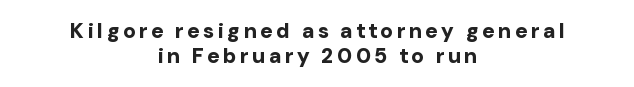
Q: Is the text bold? A: Yes.
Q: Is the text italic (slanted)? A: No, it is upright.
Q: Is the text underlined? A: No.
Q: How is the paragraph aligned? A: Centered.
